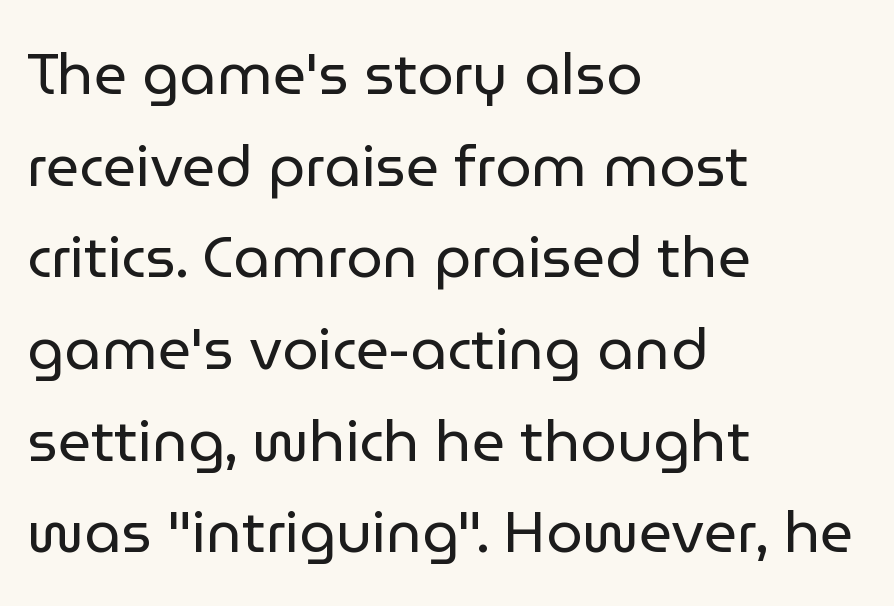
The image shows 58 px regular-weight sans-serif type, upright; set left-aligned, normal line spacing (1.58x), normal letter spacing, not underlined; low stroke contrast and a medium x-height.
